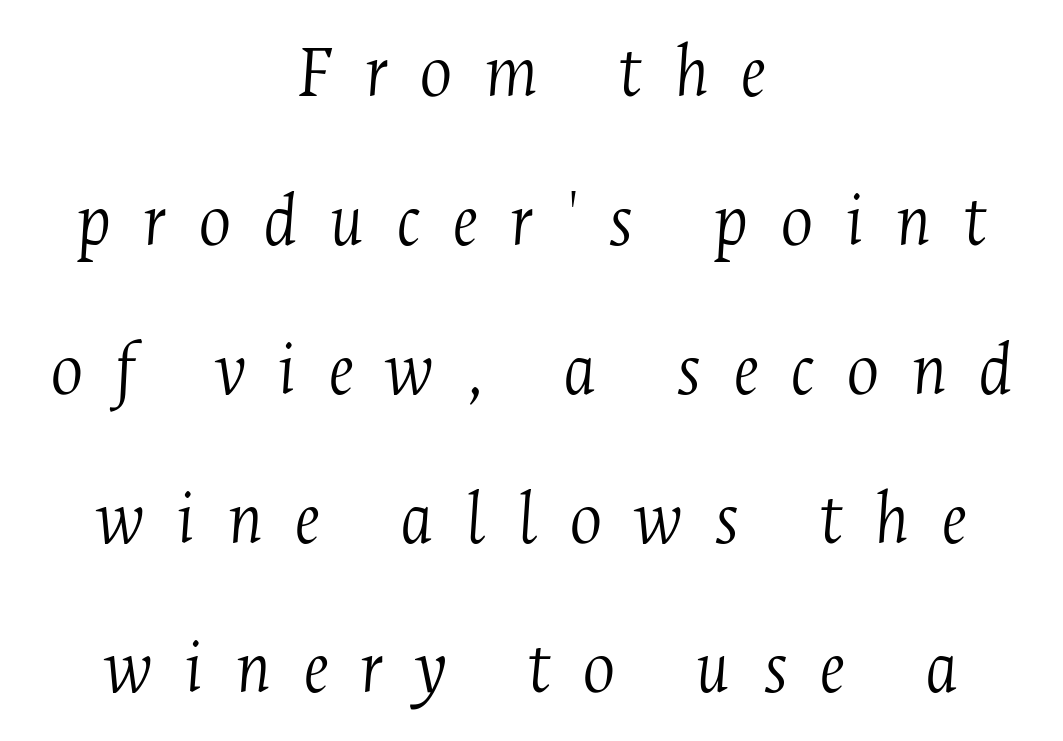
Q: Is the text bold? A: No.
Q: Is the text italic (slanted)? A: Yes, it leans right by about 4 degrees.
Q: Is the typeface a serif or a sans-serif typeface? A: Serif.
Q: Is the text underlined? A: No.
Q: How is the paragraph aligned? A: Centered.
Q: Is the spacing between letters normal or unusually wide? A: Unusually wide.
Q: Is the spacing between lines tight, normal or loose? A: Loose.
Q: Width (condensed, normal, or wide)? A: Condensed.
Q: Stroke contrast? A: Medium.
Q: x-height? A: Medium.
Q: Monospaced? A: No.
